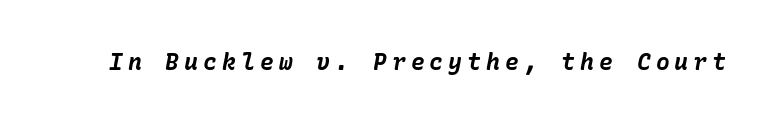
{"italic": "yes", "lean": "right", "slant_degrees": 10, "bold": "yes", "underline": "no", "letter_spacing": "wide", "letter_spacing_em": 0.22, "glyph_px": 23}
